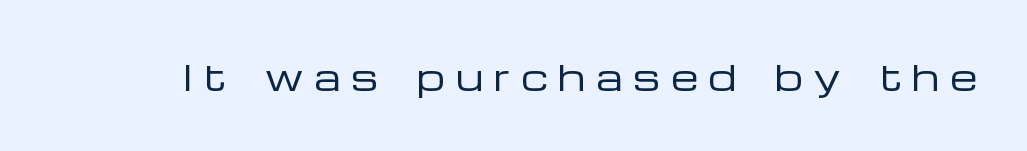
The image shows 35 px regular-weight, wide sans-serif type, upright; set unusually wide letter spacing (+0.3 em), not underlined; low stroke contrast and a medium x-height.
